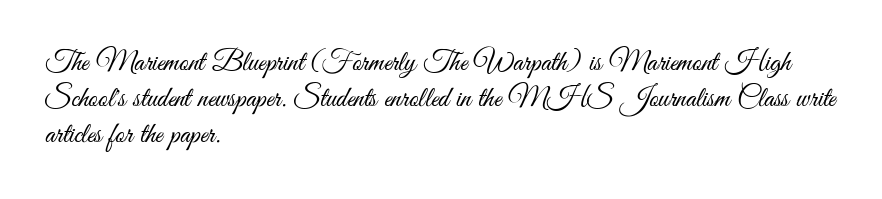
These lines are rendered in a variable-pitch font. Compared with a centered layout, this one pins lines to the left instead. This rendering employs a face without finishing strokes, i.e., a sans-serif. Compared with a typical body face, this is equally light or lighter still. You could call the tracking neutral — neither tight nor loose.
